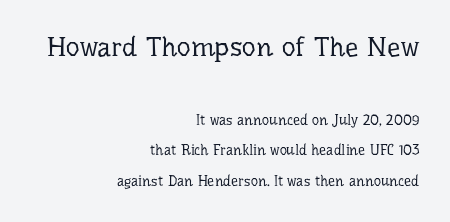
Q: Is the text bold? A: No.
Q: Is the text italic (slanted)? A: No, it is upright.
Q: Is the text underlined? A: No.
Q: How is the paragraph aligned? A: Right-aligned.
Q: Is the spacing between letters normal or unusually wide? A: Normal.
Q: Is the spacing between lines tight, normal or loose? A: Loose.
Q: Which block of text is set in a larger size, the first (top) or the second (bottom)? A: The first (top) one.
